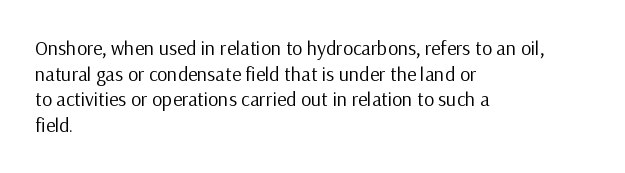
Q: Is the text bold? A: No.
Q: Is the text italic (slanted)? A: No, it is upright.
Q: Is the text underlined? A: No.
Q: How is the paragraph aligned? A: Left-aligned.
Q: Is the spacing between letters normal or unusually wide? A: Normal.
Q: Is the spacing between lines tight, normal or loose? A: Normal.
